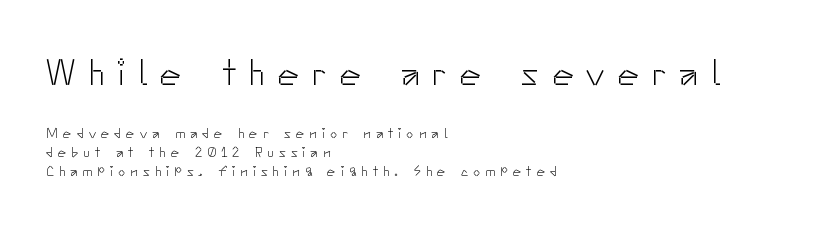
{"serif": "no", "italic": "no", "bold": "no", "weight": "light", "width": "normal", "stroke_contrast": "low", "x_height": "small", "monospaced": "no", "underline": "no", "align": "left", "line_spacing": "normal", "line_spacing_ratio": 1.35, "letter_spacing": "wide", "letter_spacing_em": 0.36, "larger_block": "first", "size_ratio": 2.57, "glyph_px": 36}
